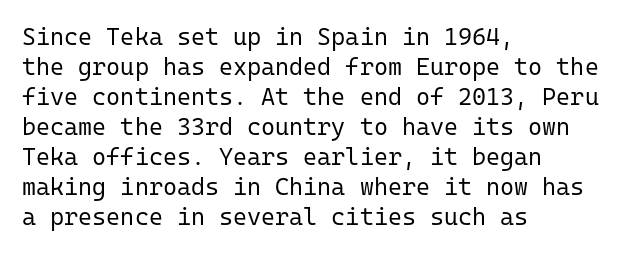
The image shows 24 px text type, upright; set left-aligned, normal line spacing (1.25x), normal letter spacing, not underlined.
